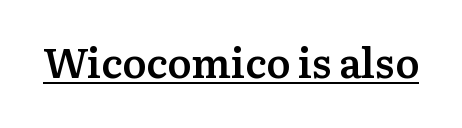
{"serif": "yes", "italic": "no", "bold": "semi", "weight": "semibold", "width": "normal", "stroke_contrast": "medium", "x_height": "medium", "monospaced": "no", "underline": "yes", "letter_spacing": "normal", "letter_spacing_em": 0.0, "glyph_px": 41}
